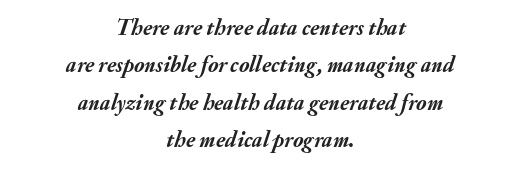
{"italic": "yes", "lean": "right", "slant_degrees": 20, "bold": "yes", "underline": "no", "align": "center", "line_spacing": "normal", "line_spacing_ratio": 1.7, "letter_spacing": "normal", "letter_spacing_em": 0.0, "glyph_px": 22}
